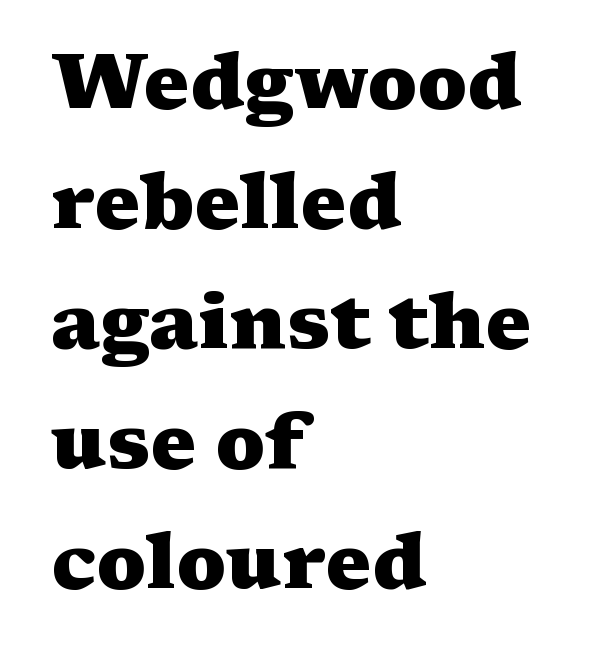
The image shows 77 px heavy, wide serif type, upright; set left-aligned, normal line spacing (1.56x), normal letter spacing, not underlined; medium stroke contrast and a medium x-height.
